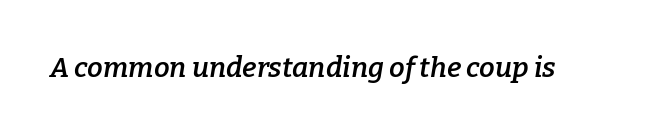
The area under the type is left untouched. The typography opts for an oblique posture over an upright one. Is the letter spacing exaggerated? No — it looks like the ordinary default. Stroke thickness is moderately raised; the sample reads as semibold. This sample has the flowing, uneven cadence of proportional lettering. The type family on display is of the serif kind.
